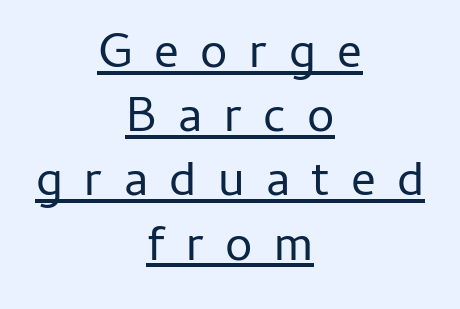
Q: Is the text bold? A: No.
Q: Is the text italic (slanted)? A: No, it is upright.
Q: Is the typeface a serif or a sans-serif typeface? A: Sans-serif.
Q: Is the text underlined? A: Yes.
Q: How is the paragraph aligned? A: Centered.
Q: Is the spacing between letters normal or unusually wide? A: Unusually wide.
Q: Is the spacing between lines tight, normal or loose? A: Normal.
Q: Width (condensed, normal, or wide)? A: Normal.
Q: Stroke contrast? A: Low.
Q: x-height? A: Medium.
Q: Monospaced? A: No.
